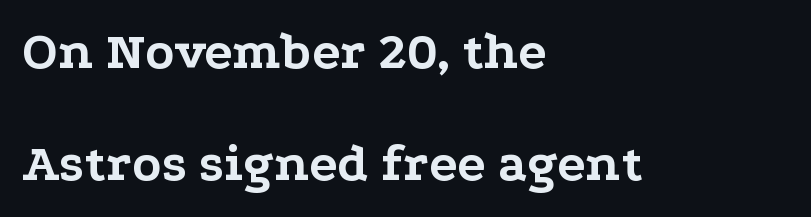
I'd call this a serif setting — the letters wear small feet. The glyphs are unaccompanied by any horizontal stroke below them. The paragraph shown leans on its left margin. Inter-character spacing is left at the font's built-in metrics. A roman cut, with each character standing at attention. These lines carry a lot of weight — the face is fully bold.
